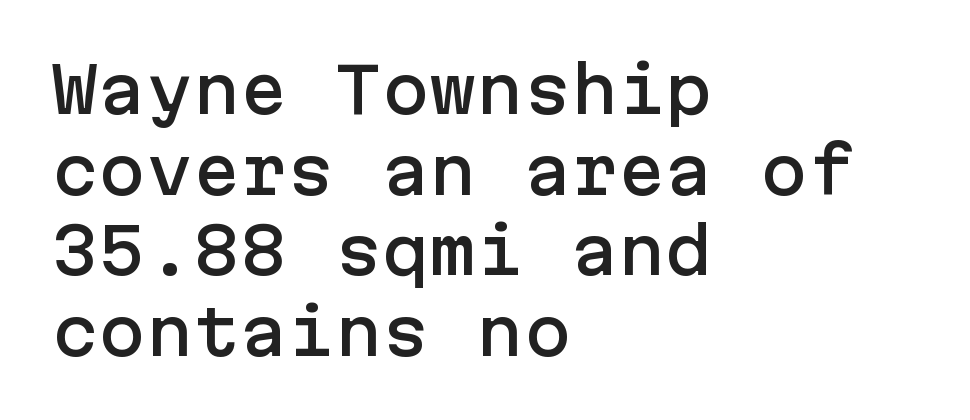
Q: Is the text italic (slanted)? A: No, it is upright.
Q: Is the typeface a serif or a sans-serif typeface? A: Sans-serif.
Q: Is the text underlined? A: No.
Q: How is the paragraph aligned? A: Left-aligned.
Q: Is the spacing between letters normal or unusually wide? A: Normal.
Q: Is the spacing between lines tight, normal or loose? A: Normal.
Q: Width (condensed, normal, or wide)? A: Normal.
Q: Stroke contrast? A: Low.
Q: x-height? A: Medium.
